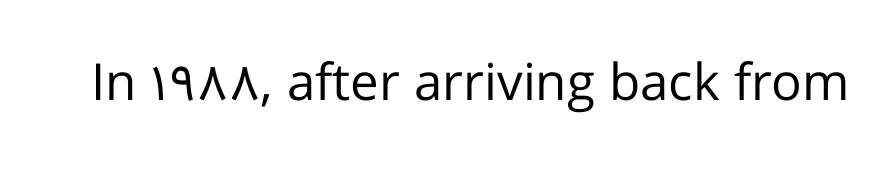
Q: Is the text bold? A: No.
Q: Is the text italic (slanted)? A: No, it is upright.
Q: Is the typeface a serif or a sans-serif typeface? A: Sans-serif.
Q: Is the text underlined? A: No.
Q: Is the spacing between letters normal or unusually wide? A: Normal.
Q: Width (condensed, normal, or wide)? A: Normal.
Q: Stroke contrast? A: Low.
Q: x-height? A: Medium.
Q: Monospaced? A: No.
